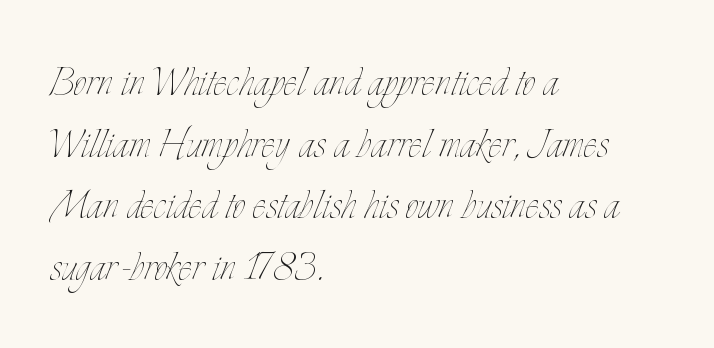
The passage shown has conventional tracking throughout. A light-to-regular cut is what we see here. The ragged edge is on the right, which tells us the setting is flush left. A typesetter would call this proportional, since set widths differ per character. The strip under each line holds only bare page.
